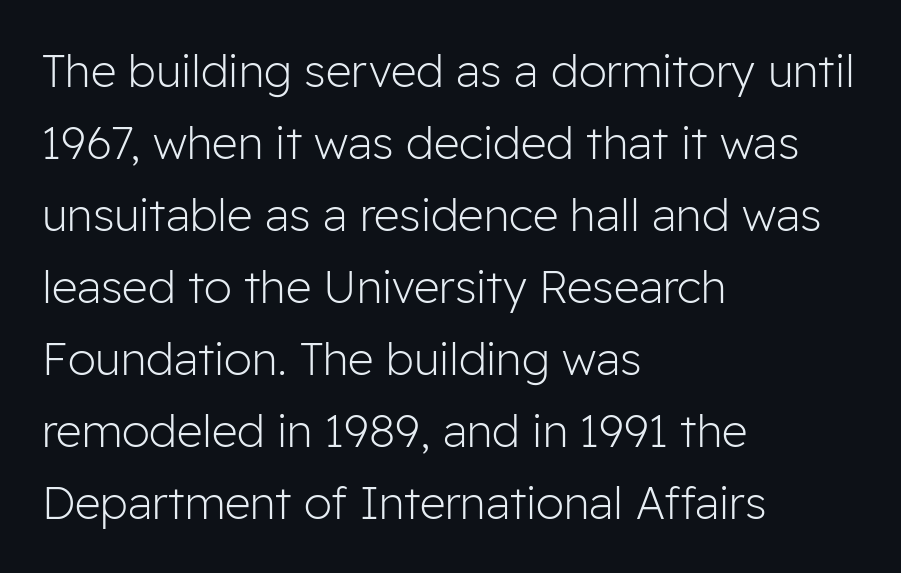
Q: Is the text bold? A: No.
Q: Is the text italic (slanted)? A: No, it is upright.
Q: Is the typeface a serif or a sans-serif typeface? A: Sans-serif.
Q: Is the text underlined? A: No.
Q: How is the paragraph aligned? A: Left-aligned.
Q: Is the spacing between letters normal or unusually wide? A: Normal.
Q: Is the spacing between lines tight, normal or loose? A: Normal.
Q: Width (condensed, normal, or wide)? A: Normal.
Q: Stroke contrast? A: Low.
Q: x-height? A: Medium.
Q: Monospaced? A: No.
